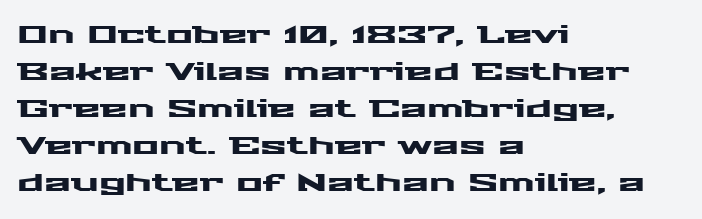
The image shows 25 px text type, upright; set left-aligned, normal line spacing (1.48x), normal letter spacing, not underlined.
